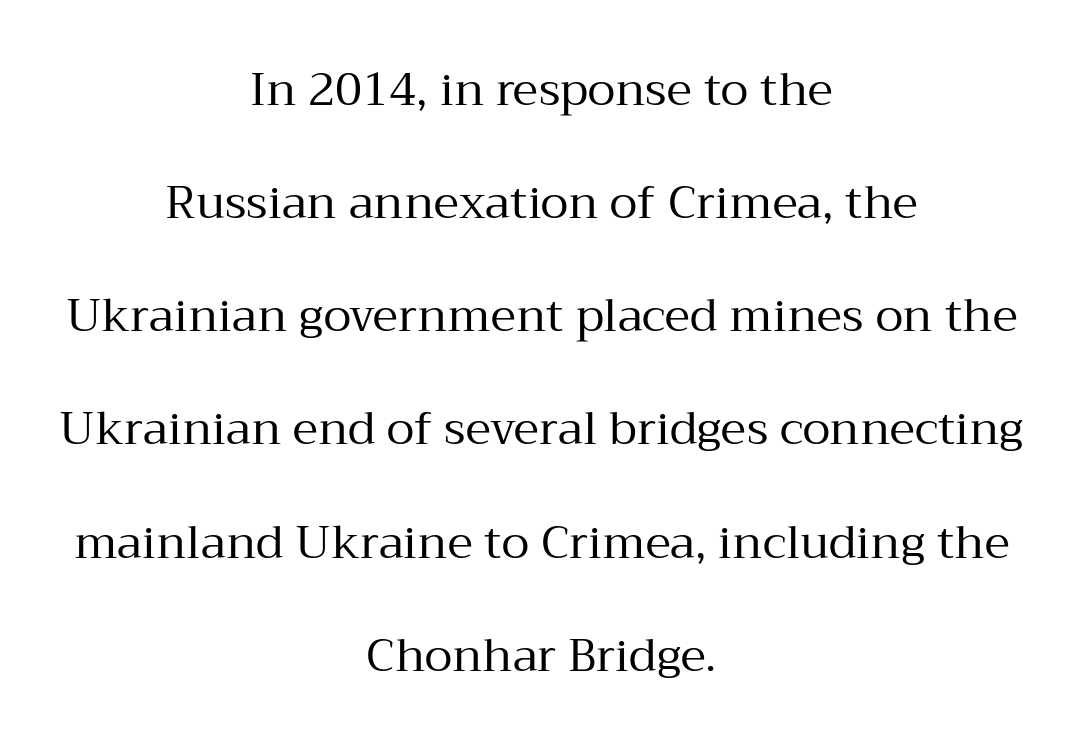
{"serif": "yes", "italic": "no", "bold": "no", "weight": "regular", "width": "normal", "stroke_contrast": "medium", "x_height": "medium", "monospaced": "no", "underline": "no", "align": "center", "line_spacing": "loose", "line_spacing_ratio": 2.46, "letter_spacing": "normal", "letter_spacing_em": 0.0, "glyph_px": 46}
